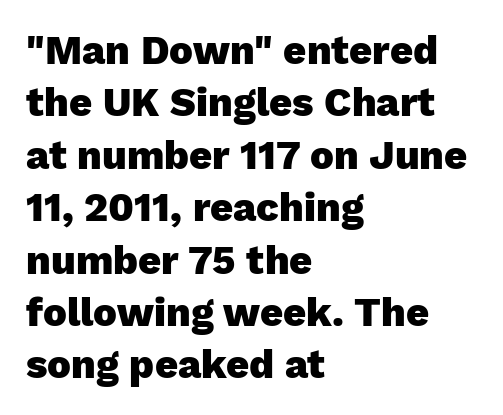
Every row of glyphs begins at an identical x-position on the left. A typesetter would call this leading conventional body-copy spacing. This is roman type, the default non-slanted kind. Is the type bold? Yes — the strokes are clearly thick and heavy.
